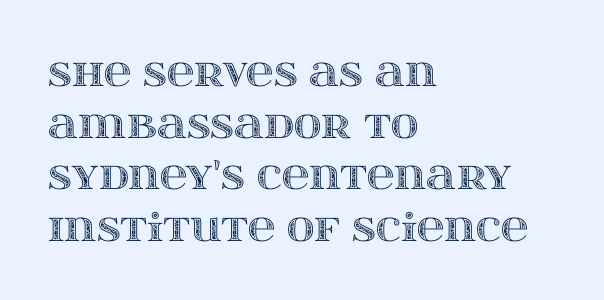
Q: Is the text italic (slanted)? A: No, it is upright.
Q: Is the text underlined? A: No.
Q: How is the paragraph aligned? A: Left-aligned.
Q: Is the spacing between letters normal or unusually wide? A: Normal.
Q: Is the spacing between lines tight, normal or loose? A: Normal.
Q: Width (condensed, normal, or wide)? A: Wide.
Q: x-height? A: Large.
Q: Monospaced? A: No.
